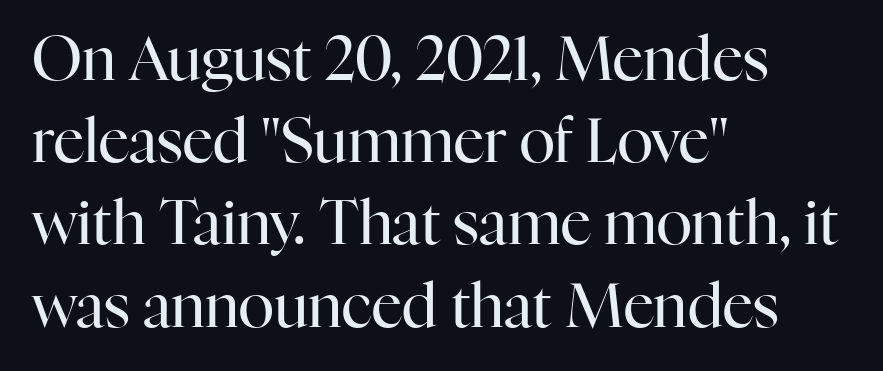
{"serif": "yes", "italic": "no", "bold": "no", "weight": "regular", "width": "normal", "stroke_contrast": "high", "x_height": "medium", "monospaced": "no", "underline": "no", "align": "left", "line_spacing": "normal", "line_spacing_ratio": 1.37, "letter_spacing": "normal", "letter_spacing_em": 0.0, "glyph_px": 60}
